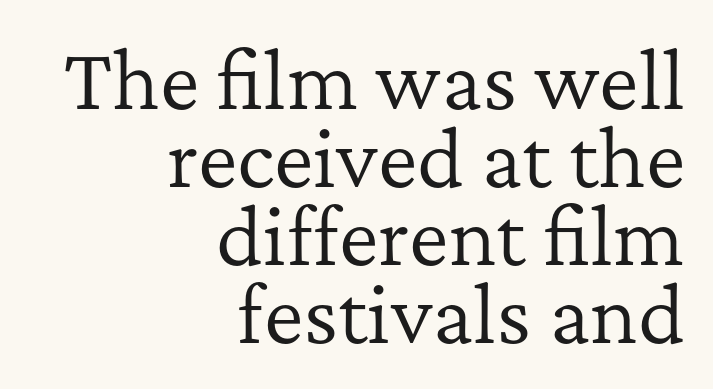
Q: Is the text bold? A: No.
Q: Is the text italic (slanted)? A: No, it is upright.
Q: Is the typeface a serif or a sans-serif typeface? A: Serif.
Q: Is the text underlined? A: No.
Q: How is the paragraph aligned? A: Right-aligned.
Q: Is the spacing between letters normal or unusually wide? A: Normal.
Q: Is the spacing between lines tight, normal or loose? A: Tight.
Q: Width (condensed, normal, or wide)? A: Normal.
Q: Stroke contrast? A: Low.
Q: x-height? A: Medium.
Q: Monospaced? A: No.
